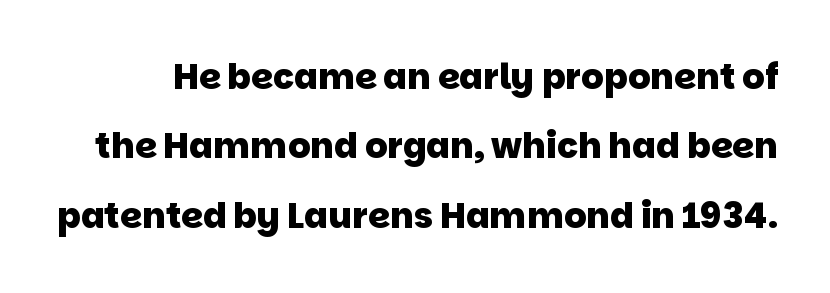
{"serif": "no", "bold": "yes", "weight": "heavy", "width": "normal", "stroke_contrast": "low", "x_height": "large", "monospaced": "no", "underline": "no", "line_spacing": "loose", "line_spacing_ratio": 1.98, "letter_spacing": "normal", "letter_spacing_em": 0.0, "glyph_px": 35}
